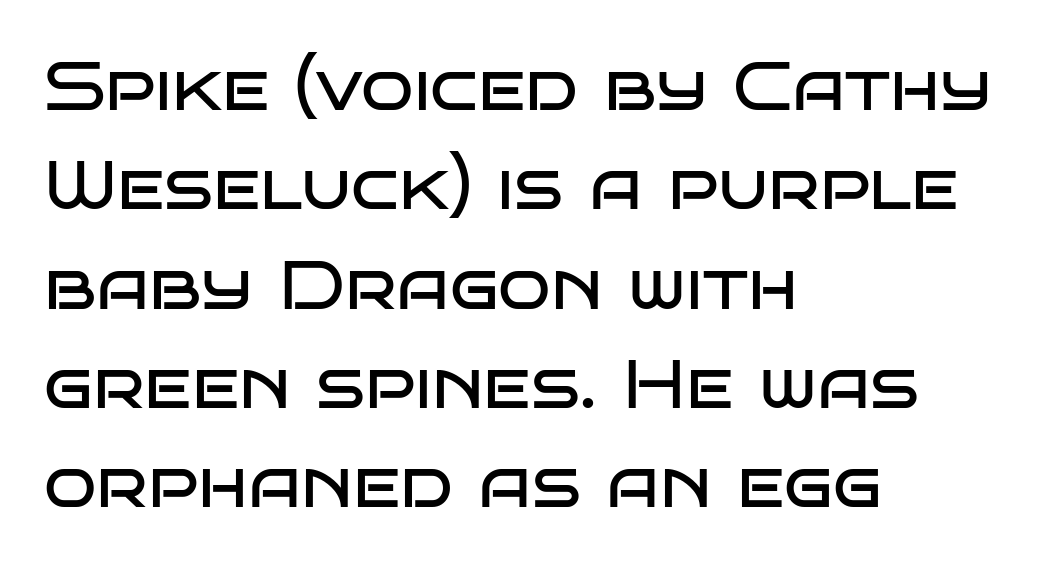
The image shows 69 px regular-weight, wide sans-serif type, upright; set left-aligned, normal line spacing (1.44x), normal letter spacing, not underlined; low stroke contrast and a large x-height.
